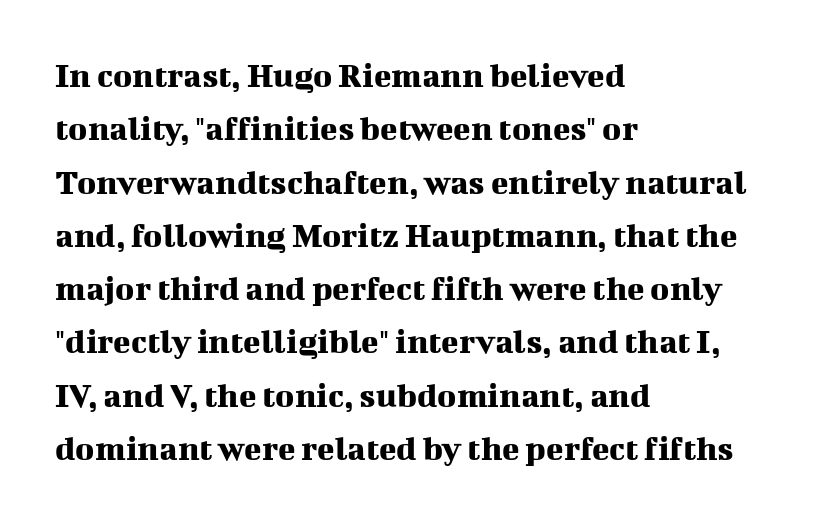
The image shows 36 px serif type, upright; set left-aligned, normal line spacing (1.48x), normal letter spacing, not underlined; medium stroke contrast and a medium x-height.
